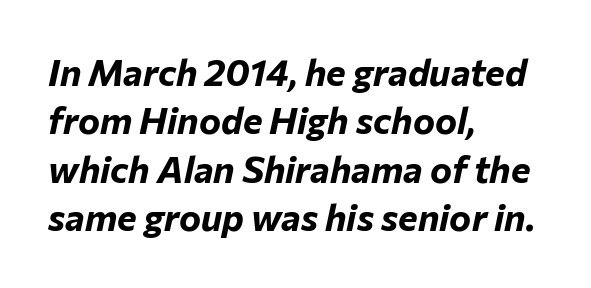
The zone under the glyphs is completely vacant. Proportional: the letters do not fall into vertical columns. The rendering anchors every line to the left-hand side. This sample uses an oblique cut, with every glyph tilted off the vertical. Summary of weight: heavy, a full bold.
